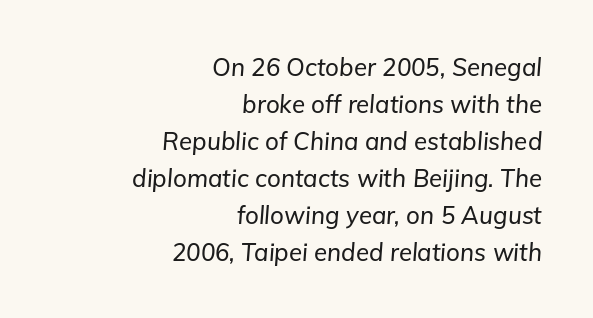
{"italic": "yes", "lean": "right", "slant_degrees": 5, "underline": "no", "align": "right", "line_spacing": "normal", "line_spacing_ratio": 1.54, "letter_spacing": "normal", "letter_spacing_em": 0.0, "glyph_px": 24}
